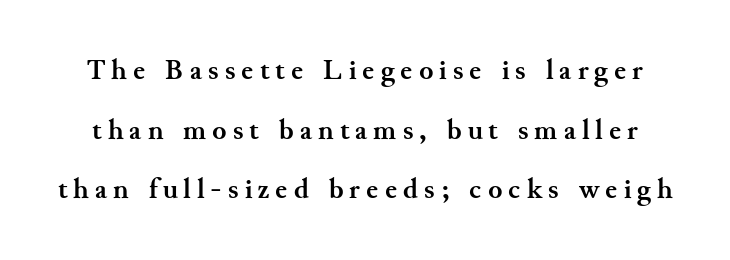
{"serif": "yes", "italic": "no", "bold": "yes", "weight": "semibold", "width": "normal", "stroke_contrast": "medium", "x_height": "small", "monospaced": "no", "underline": "no", "line_spacing": "loose", "line_spacing_ratio": 2.06, "letter_spacing": "wide", "letter_spacing_em": 0.21, "glyph_px": 29}
